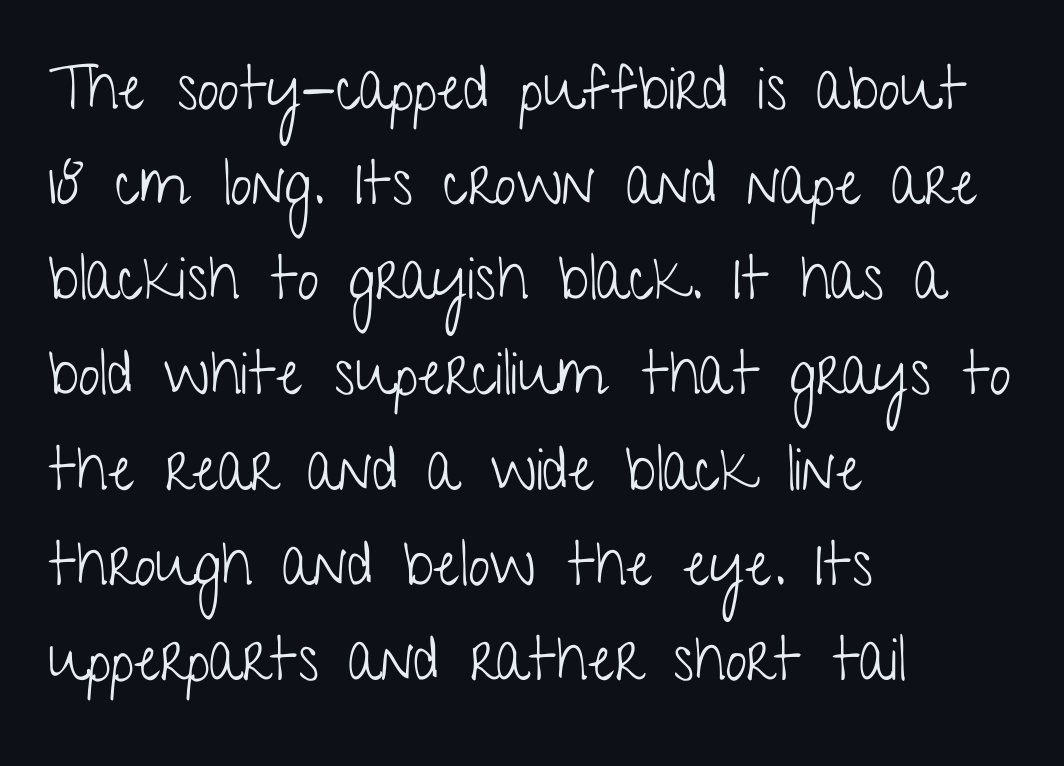
{"serif": "no", "italic": "no", "bold": "no", "weight": "light", "width": "condensed", "stroke_contrast": "low", "x_height": "medium", "monospaced": "no", "underline": "no", "align": "left", "line_spacing": "normal", "line_spacing_ratio": 1.56, "letter_spacing": "normal", "letter_spacing_em": 0.0, "glyph_px": 61}
